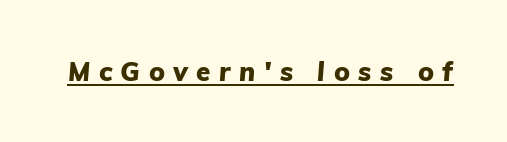
Every character sits at an angle, as italics do. Caption: bold face, heavy strokes. Somebody hit Ctrl+U on this one — the words are underlined. In terms of letterspacing, this is a distinctly airy, spread setting.
